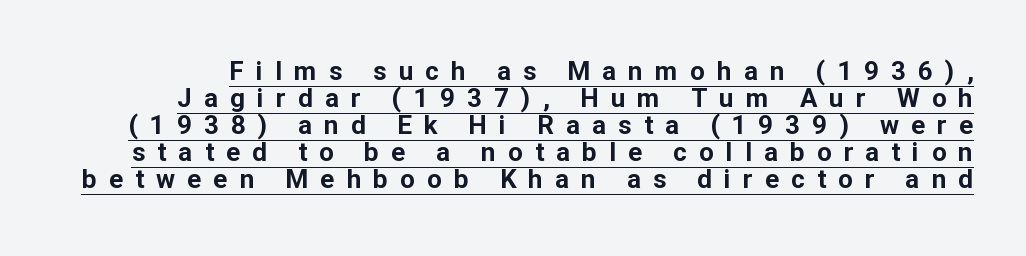
Notice how descenders almost collide with the ascenders below — that's tight leading. It's the straight-up-and-down kind of type. Inter-character spacing is expanded well beyond the font's built-in metrics. Compared with undecorated copy, this sample adds a rule below the words. A full-strength bold gives these letters their thick strokes.
